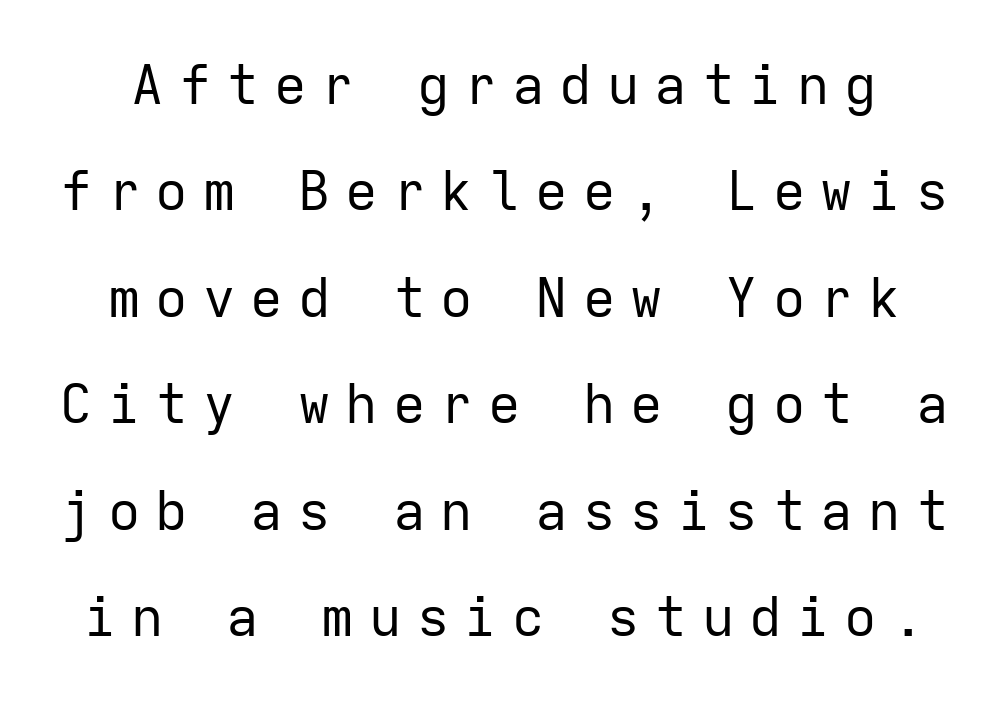
Q: Is the text bold? A: No.
Q: Is the text italic (slanted)? A: No, it is upright.
Q: Is the typeface a serif or a sans-serif typeface? A: Sans-serif.
Q: Is the text underlined? A: No.
Q: Is the spacing between letters normal or unusually wide? A: Unusually wide.
Q: Is the spacing between lines tight, normal or loose? A: Loose.
Q: Width (condensed, normal, or wide)? A: Normal.
Q: Stroke contrast? A: Low.
Q: x-height? A: Medium.
Q: Monospaced? A: Yes.
